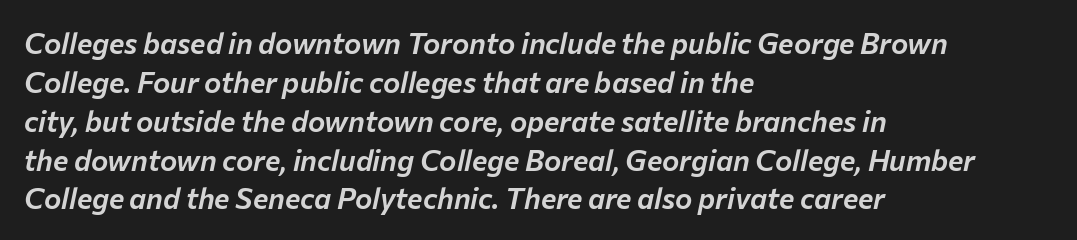
{"italic": "yes", "lean": "right", "slant_degrees": 12, "width": "normal", "stroke_contrast": "low", "x_height": "medium", "monospaced": "no", "underline": "no", "align": "left", "line_spacing": "normal", "line_spacing_ratio": 1.34, "letter_spacing": "normal", "letter_spacing_em": 0.0, "glyph_px": 29}
